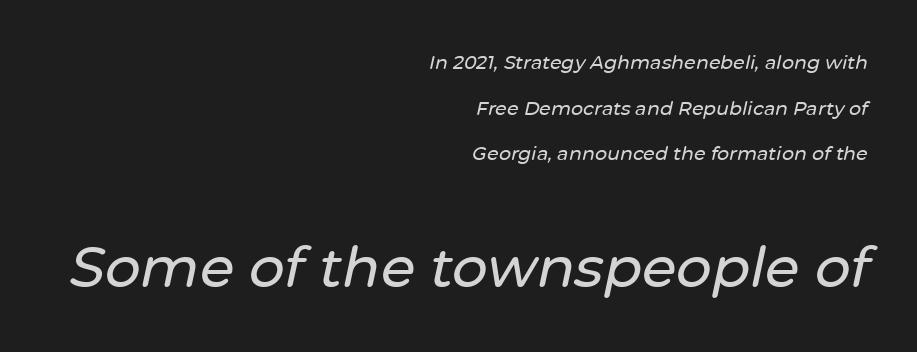
The image shows 56 px text type, italic (leaning right); set right-aligned, loose line spacing (2.4x), normal letter spacing, not underlined; the second (bottom) block is 2.95x larger; low stroke contrast and a medium x-height.
